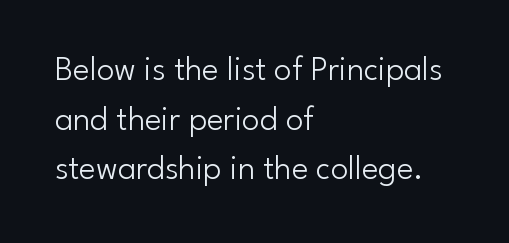
Q: Is the text bold? A: No.
Q: Is the text italic (slanted)? A: No, it is upright.
Q: Is the typeface a serif or a sans-serif typeface? A: Sans-serif.
Q: Is the text underlined? A: No.
Q: How is the paragraph aligned? A: Left-aligned.
Q: Is the spacing between letters normal or unusually wide? A: Normal.
Q: Is the spacing between lines tight, normal or loose? A: Normal.
Q: Width (condensed, normal, or wide)? A: Normal.
Q: Stroke contrast? A: Low.
Q: x-height? A: Small.
Q: Monospaced? A: No.
